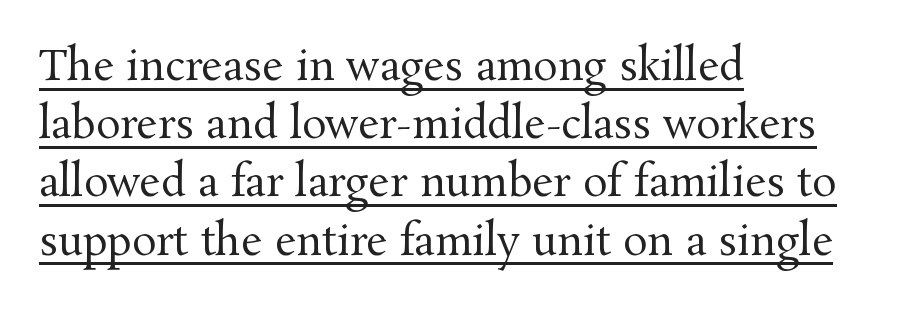
The passage shown is typed in a proportional face where columns would drift. Does the type have serifs? Yes, each stem ends in a small foot. The vertical gap from one line to the next is medium. Every character sits straight up, as roman type does. Decoration check: the copy is underlined.
